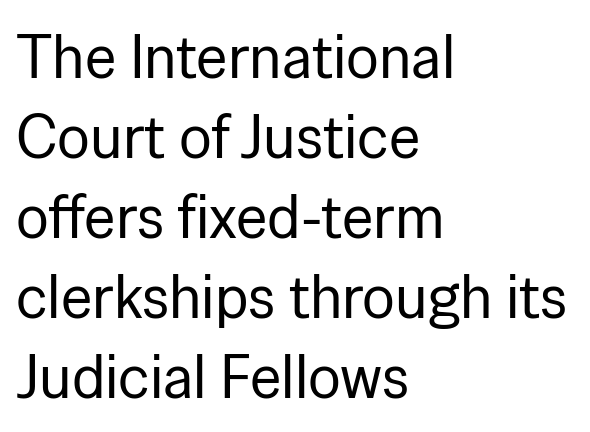
{"serif": "no", "italic": "no", "bold": "no", "weight": "regular", "width": "normal", "stroke_contrast": "low", "x_height": "medium", "monospaced": "no", "underline": "no", "align": "left", "line_spacing": "normal", "line_spacing_ratio": 1.31, "letter_spacing": "normal", "letter_spacing_em": 0.0, "glyph_px": 61}
